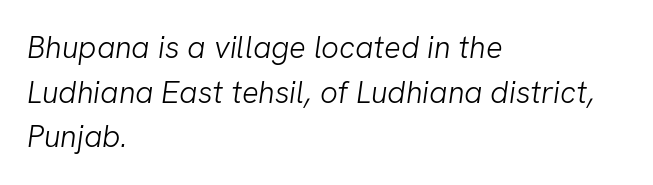
{"serif": "no", "bold": "no", "weight": "light", "width": "normal", "stroke_contrast": "low", "x_height": "medium", "monospaced": "no", "underline": "no", "align": "left", "line_spacing": "normal", "line_spacing_ratio": 1.44, "letter_spacing": "normal", "letter_spacing_em": 0.0, "glyph_px": 31}
